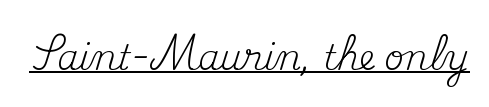
{"serif": "yes", "bold": "no", "weight": "regular", "width": "normal", "stroke_contrast": "medium", "x_height": "small", "monospaced": "no", "underline": "yes", "letter_spacing": "normal", "letter_spacing_em": 0.0, "glyph_px": 34}
